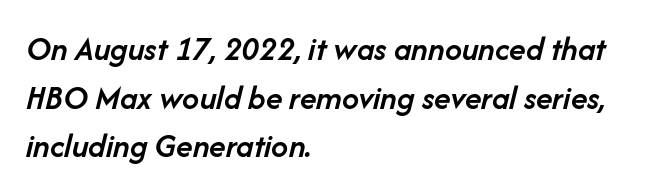
Vertical spacing — default. Do the characters align in a grid? No, the font is proportional. Rule under the text: the space is simply empty. Notice how the stems are inclined rather than vertical — that's the hallmark of italics.
